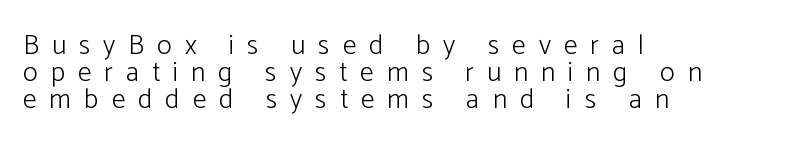
{"serif": "no", "italic": "no", "bold": "no", "weight": "light", "width": "normal", "stroke_contrast": "low", "x_height": "medium", "monospaced": "no", "underline": "no", "align": "left", "line_spacing": "tight", "line_spacing_ratio": 0.96, "letter_spacing": "wide", "letter_spacing_em": 0.46, "glyph_px": 28}
